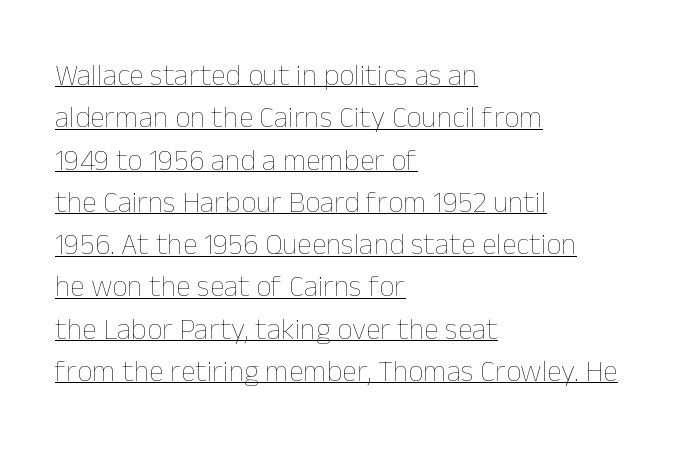
Q: Is the text bold? A: No.
Q: Is the text italic (slanted)? A: No, it is upright.
Q: Is the text underlined? A: Yes.
Q: How is the paragraph aligned? A: Left-aligned.
Q: Is the spacing between letters normal or unusually wide? A: Normal.
Q: Is the spacing between lines tight, normal or loose? A: Normal.
Q: Width (condensed, normal, or wide)? A: Normal.
Q: Stroke contrast? A: Low.
Q: x-height? A: Medium.
Q: Monospaced? A: No.
